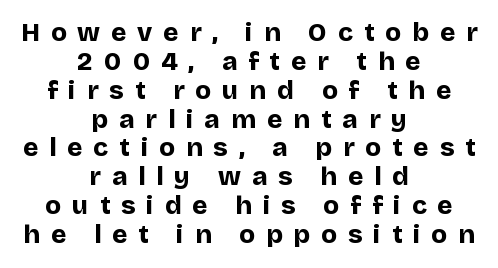
The image shows 26 px bold type, upright; set centered, tight line spacing (1.11x), unusually wide letter spacing (+0.42 em), not underlined.
